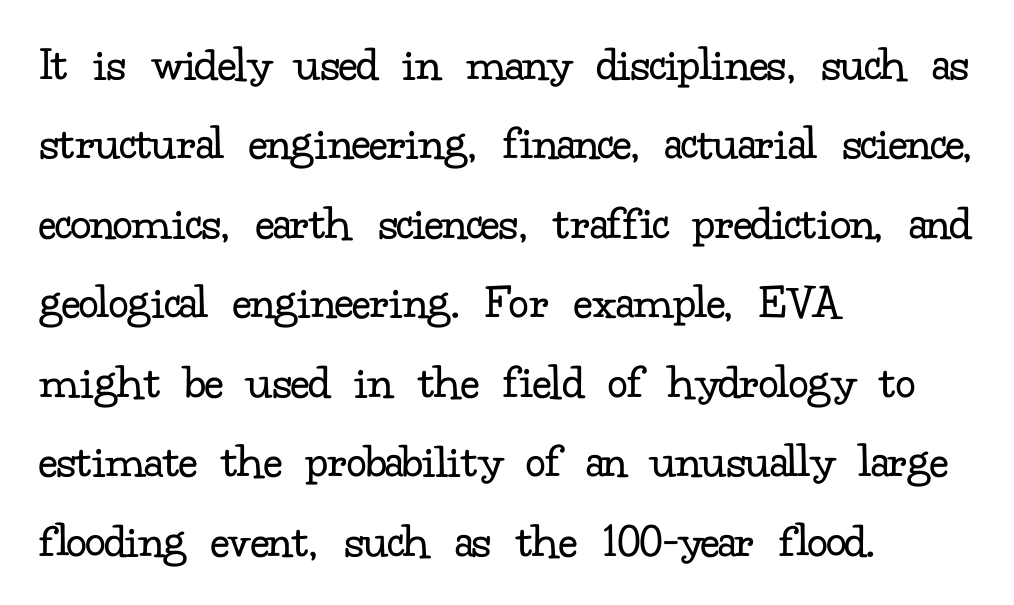
Q: Is the text bold? A: No.
Q: Is the text italic (slanted)? A: No, it is upright.
Q: Is the typeface a serif or a sans-serif typeface? A: Serif.
Q: Is the text underlined? A: No.
Q: How is the paragraph aligned? A: Left-aligned.
Q: Is the spacing between letters normal or unusually wide? A: Normal.
Q: Is the spacing between lines tight, normal or loose? A: Normal.
Q: Width (condensed, normal, or wide)? A: Normal.
Q: Stroke contrast? A: Low.
Q: x-height? A: Small.
Q: Monospaced? A: No.
